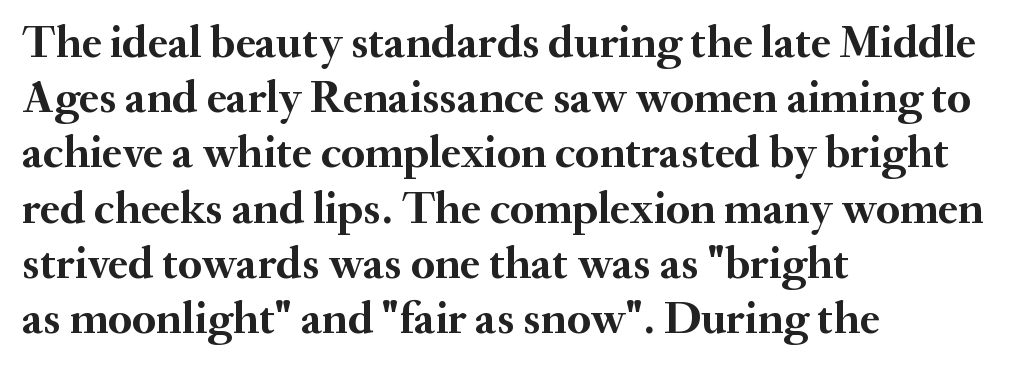
Q: Is the text bold? A: Yes.
Q: Is the text italic (slanted)? A: No, it is upright.
Q: Is the typeface a serif or a sans-serif typeface? A: Serif.
Q: Is the text underlined? A: No.
Q: How is the paragraph aligned? A: Left-aligned.
Q: Is the spacing between letters normal or unusually wide? A: Normal.
Q: Width (condensed, normal, or wide)? A: Normal.
Q: Stroke contrast? A: Medium.
Q: x-height? A: Small.
Q: Monospaced? A: No.
